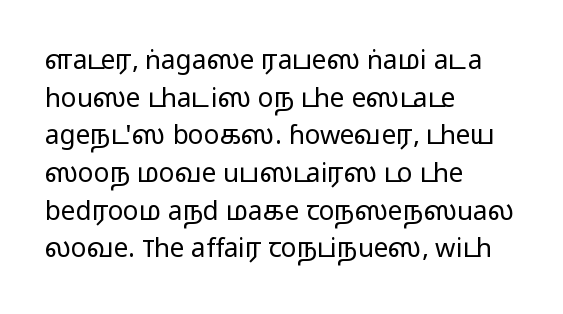
This sample is left-justified, so line endings fall wherever the words run out. Short note: letters normally spaced. These lines were composed using upright roman letters. Nothing heavy about these letters — not bold at all. The glyphs are unaccompanied by any horizontal stroke below them. Quick note: interline space is typical.
